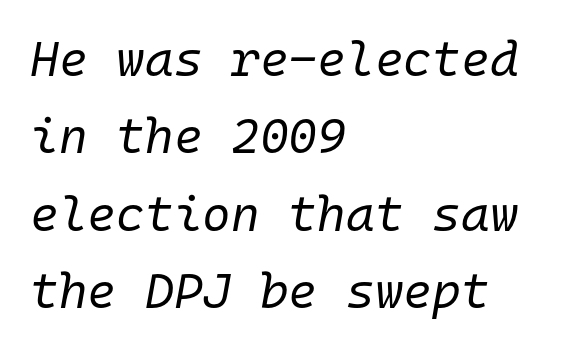
The image shows 49 px regular-weight type, italic (leaning right), monospaced; set left-aligned, normal line spacing (1.58x), normal letter spacing, not underlined; low stroke contrast and a medium x-height.
